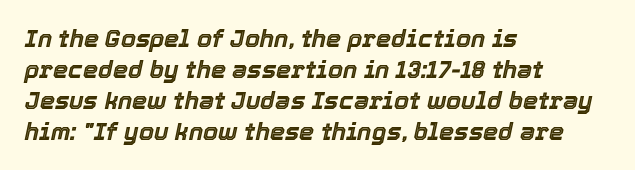
{"italic": "yes", "lean": "right", "slant_degrees": 12, "underline": "no", "align": "left", "line_spacing": "normal", "line_spacing_ratio": 1.29, "letter_spacing": "normal", "letter_spacing_em": 0.0, "glyph_px": 24}
